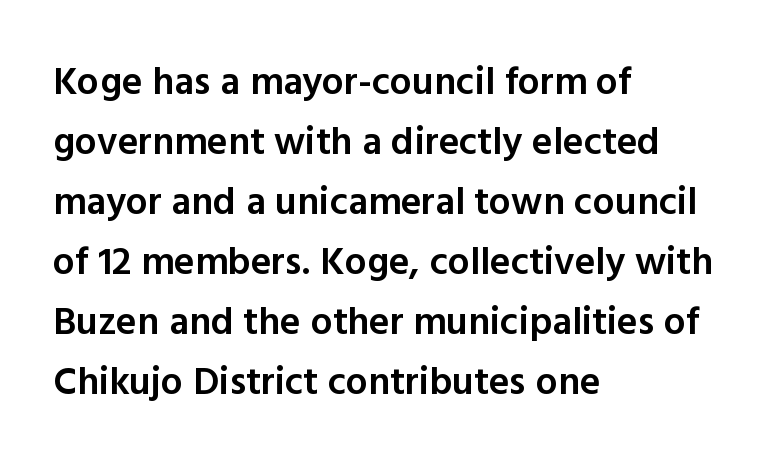
{"serif": "no", "italic": "no", "bold": "semi", "weight": "semibold", "width": "normal", "x_height": "medium", "monospaced": "no", "underline": "no", "align": "left", "line_spacing": "normal", "line_spacing_ratio": 1.54, "letter_spacing": "normal", "letter_spacing_em": 0.0, "glyph_px": 39}
